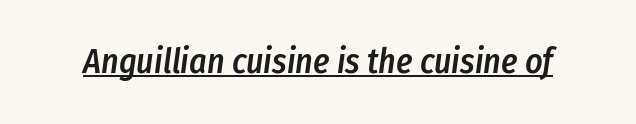
{"italic": "yes", "lean": "right", "slant_degrees": 8, "bold": "semi", "weight": "semibold", "width": "condensed", "stroke_contrast": "low", "x_height": "medium", "monospaced": "no", "underline": "yes", "letter_spacing": "normal", "letter_spacing_em": 0.0, "glyph_px": 34}
